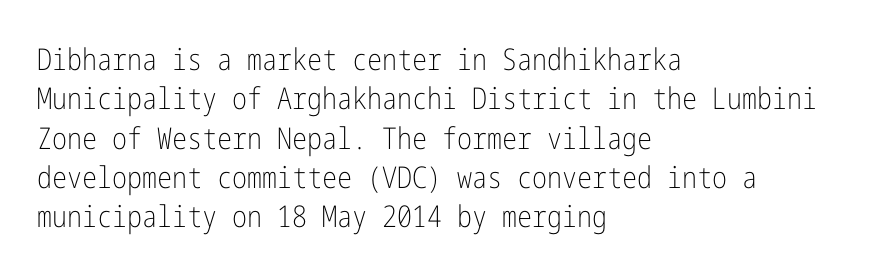
Q: Is the text bold? A: No.
Q: Is the text italic (slanted)? A: No, it is upright.
Q: Is the typeface a serif or a sans-serif typeface? A: Sans-serif.
Q: Is the text underlined? A: No.
Q: How is the paragraph aligned? A: Left-aligned.
Q: Is the spacing between letters normal or unusually wide? A: Normal.
Q: Is the spacing between lines tight, normal or loose? A: Normal.
Q: Width (condensed, normal, or wide)? A: Condensed.
Q: Stroke contrast? A: Low.
Q: x-height? A: Medium.
